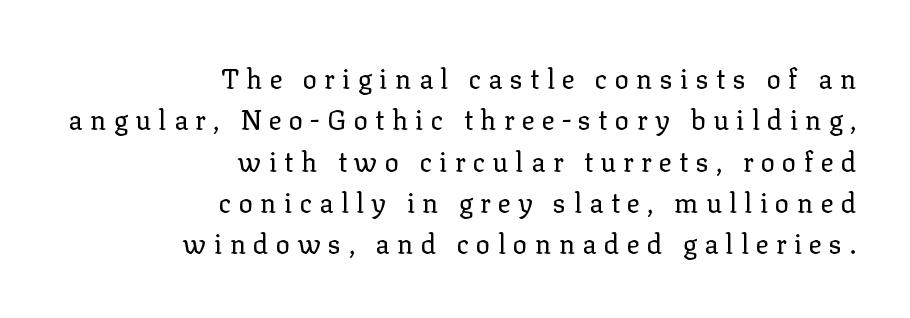
{"italic": "no", "bold": "no", "underline": "no", "align": "right", "line_spacing": "normal", "line_spacing_ratio": 1.53, "letter_spacing": "wide", "letter_spacing_em": 0.27, "glyph_px": 27}
